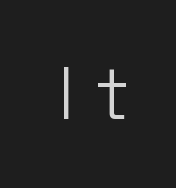
The image shows 73 px light sans-serif type, upright; set unusually wide letter spacing (+0.31 em), not underlined; low stroke contrast and a medium x-height.
